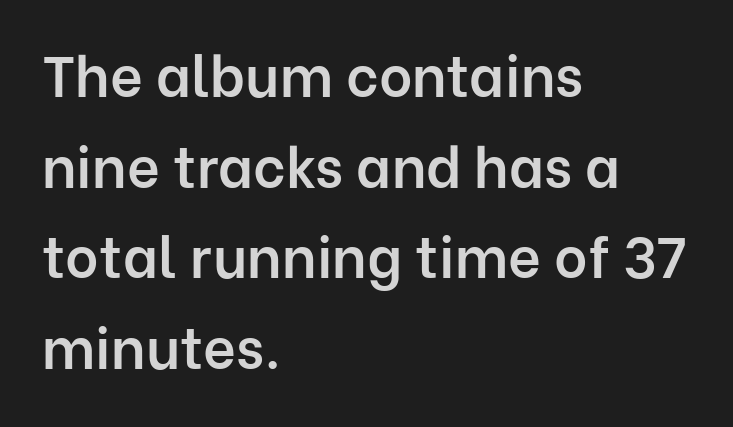
Line beginnings align vertically; line endings do not. Does the weight exceed regular? Yes, but only to semibold. The rendering shows plain stroke endings on the letterforms — a sans-serif design. The leading is moderate, giving the passage an even texture. This sample has the flowing, uneven cadence of proportional lettering.
